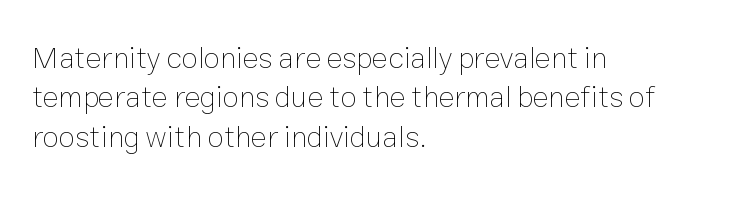
These lines were composed using upright roman letters. Casual observation: everything's shoved over to the left. These lines are rendered in a variable-pitch font. How are the letters spaced? Ordinarily, with no added tracking.
